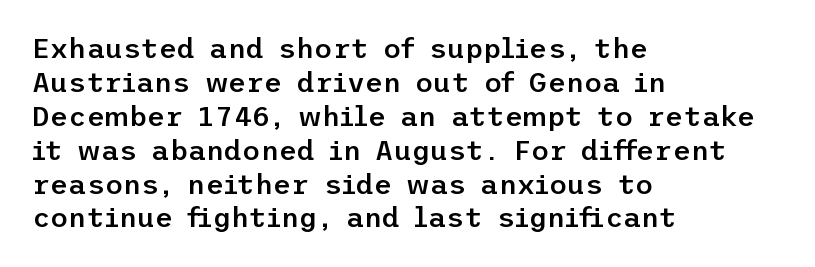
{"serif": "no", "italic": "no", "bold": "semi", "weight": "semibold", "width": "normal", "stroke_contrast": "low", "x_height": "medium", "underline": "no", "align": "left", "line_spacing_ratio": 1.21, "letter_spacing": "normal", "letter_spacing_em": 0.0, "glyph_px": 28}
